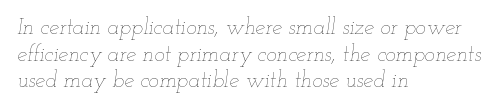
The image shows 22 px text type, italic (leaning right); set left-aligned, line spacing 1.21x, normal letter spacing, not underlined.
